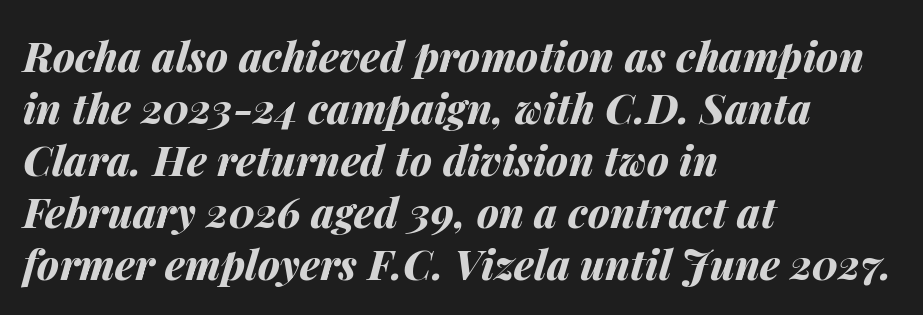
Heft: maximum for text — a bold. Typeset ragged right — the left edge is the straight one. Between one letter and the next there's only the usual sliver of space. Interline gaps are of average width in this sample. The passage shown leans; its letterforms are oblique. Has an underline been added? It has not.
